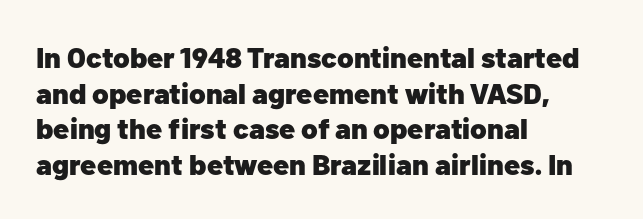
The image shows 29 px heavy sans-serif type, upright; set left-aligned, line spacing 1.23x, normal letter spacing, not underlined; low stroke contrast and a medium x-height.
